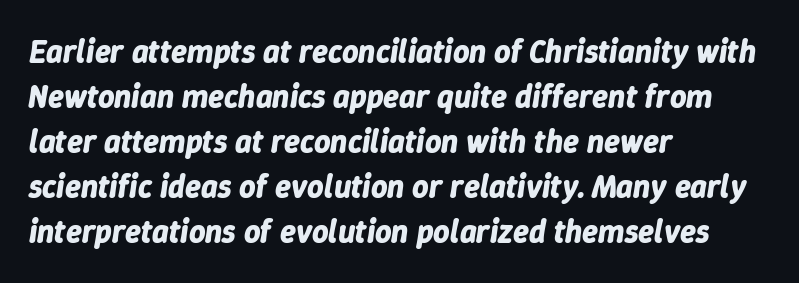
The image shows 32 px bold type, italic (leaning right); set left-aligned, normal line spacing (1.41x), normal letter spacing, not underlined; low stroke contrast and a medium x-height.
